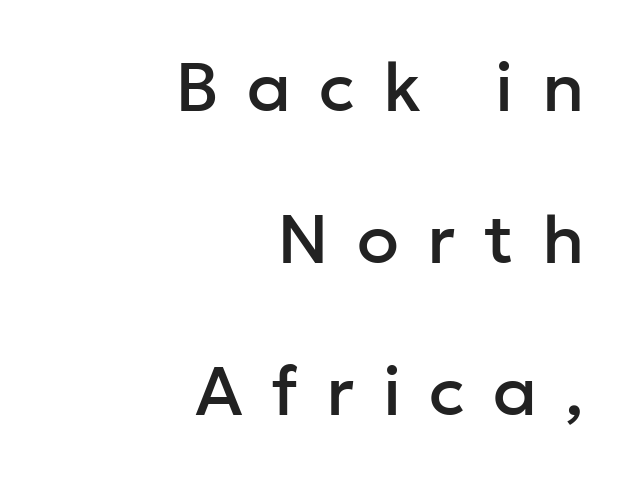
{"serif": "no", "italic": "no", "width": "normal", "stroke_contrast": "low", "x_height": "medium", "monospaced": "no", "underline": "no", "align": "right", "line_spacing": "loose", "line_spacing_ratio": 2.2, "letter_spacing": "wide", "letter_spacing_em": 0.41, "glyph_px": 69}
